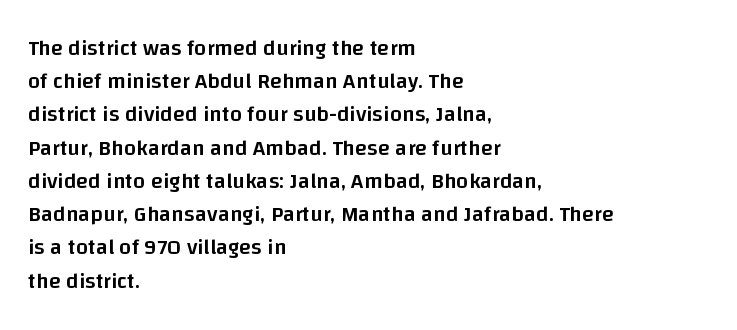
The image shows 22 px text type, upright; set left-aligned, normal line spacing (1.51x), normal letter spacing, not underlined.
